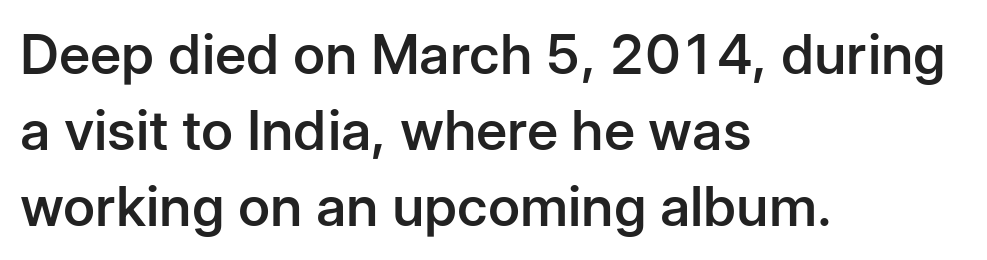
The lettering stays uniformly vertical, giving the passage a roman look. Notice how the passage keeps a crisp vertical edge on the left only. Default kerning and tracking; the words read as compact shapes. The passage shown stacks its lines at a standard gap. Note the varied advance widths — an 'i' is clearly narrower than an 'm'. Descenders hang freely into open space.
